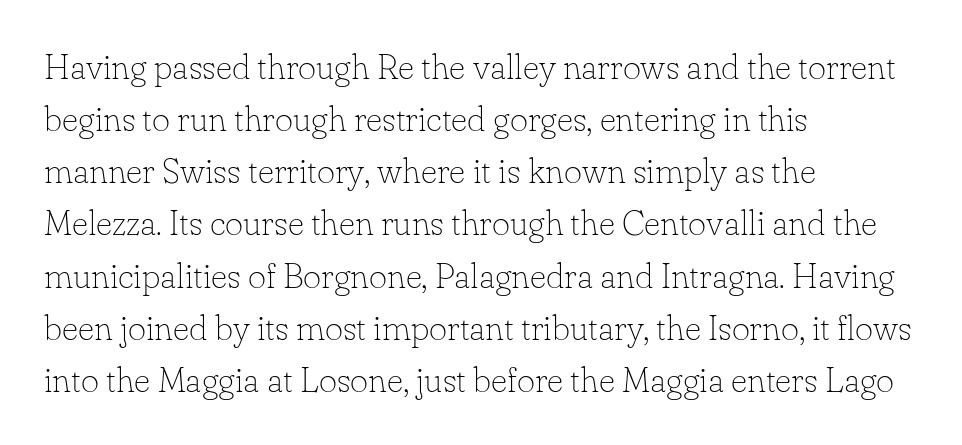
Q: Is the text bold? A: No.
Q: Is the text italic (slanted)? A: No, it is upright.
Q: Is the typeface a serif or a sans-serif typeface? A: Serif.
Q: Is the text underlined? A: No.
Q: How is the paragraph aligned? A: Left-aligned.
Q: Is the spacing between letters normal or unusually wide? A: Normal.
Q: Is the spacing between lines tight, normal or loose? A: Normal.
Q: Width (condensed, normal, or wide)? A: Normal.
Q: Stroke contrast? A: Low.
Q: x-height? A: Small.
Q: Monospaced? A: No.
